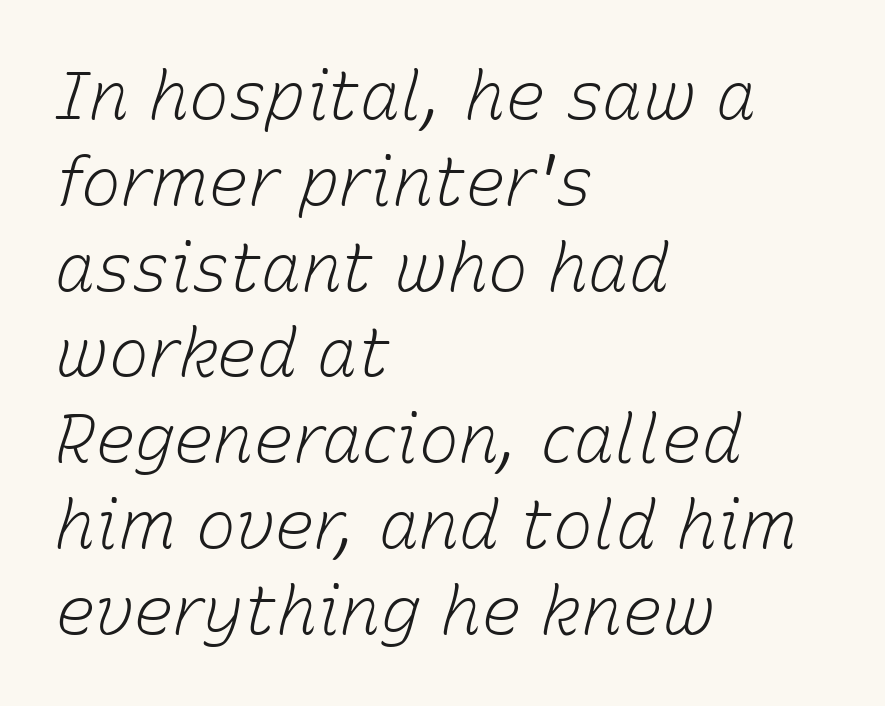
Q: Is the text bold? A: No.
Q: Is the text italic (slanted)? A: Yes, it leans right by about 15 degrees.
Q: Is the text underlined? A: No.
Q: How is the paragraph aligned? A: Left-aligned.
Q: Is the spacing between letters normal or unusually wide? A: Normal.
Q: Is the spacing between lines tight, normal or loose? A: Normal.
Q: Width (condensed, normal, or wide)? A: Normal.
Q: Stroke contrast? A: Low.
Q: x-height? A: Medium.
Q: Monospaced? A: No.
